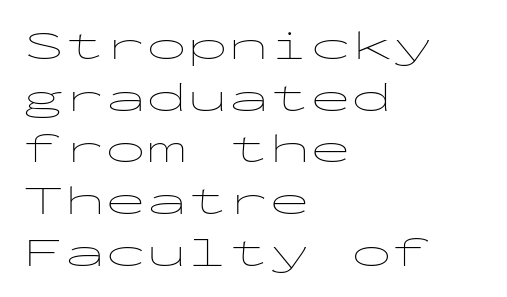
Q: Is the text bold? A: No.
Q: Is the text italic (slanted)? A: No, it is upright.
Q: Is the typeface a serif or a sans-serif typeface? A: Sans-serif.
Q: Is the text underlined? A: No.
Q: How is the paragraph aligned? A: Left-aligned.
Q: Is the spacing between letters normal or unusually wide? A: Normal.
Q: Is the spacing between lines tight, normal or loose? A: Normal.
Q: Width (condensed, normal, or wide)? A: Wide.
Q: Stroke contrast? A: Low.
Q: x-height? A: Medium.
Q: Monospaced? A: Yes.
